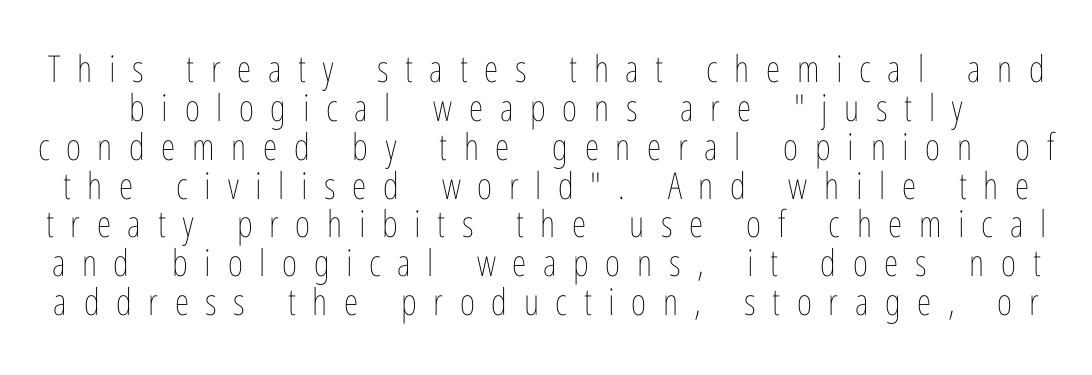
The passage shown is typed in a proportional face where columns would drift. Italic? Not at all — the glyphs are vertical. Each row of text sits above clean, open space. No extra ink here — the face is not bold.
